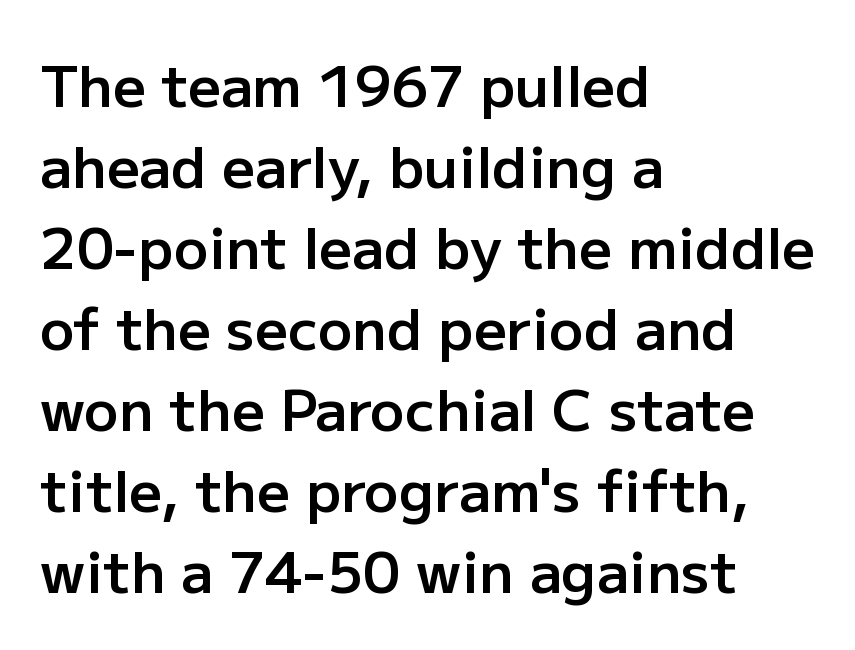
The image shows 57 px semibold sans-serif type, upright; set left-aligned, normal line spacing (1.42x), normal letter spacing, not underlined; low stroke contrast and a medium x-height.
